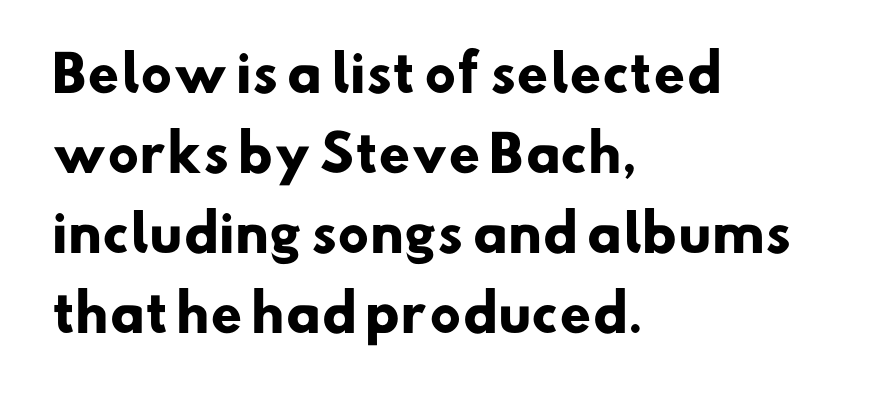
The image shows 50 px heavy sans-serif type; set left-aligned, normal line spacing (1.6x), normal letter spacing, not underlined; low stroke contrast and a small x-height.
